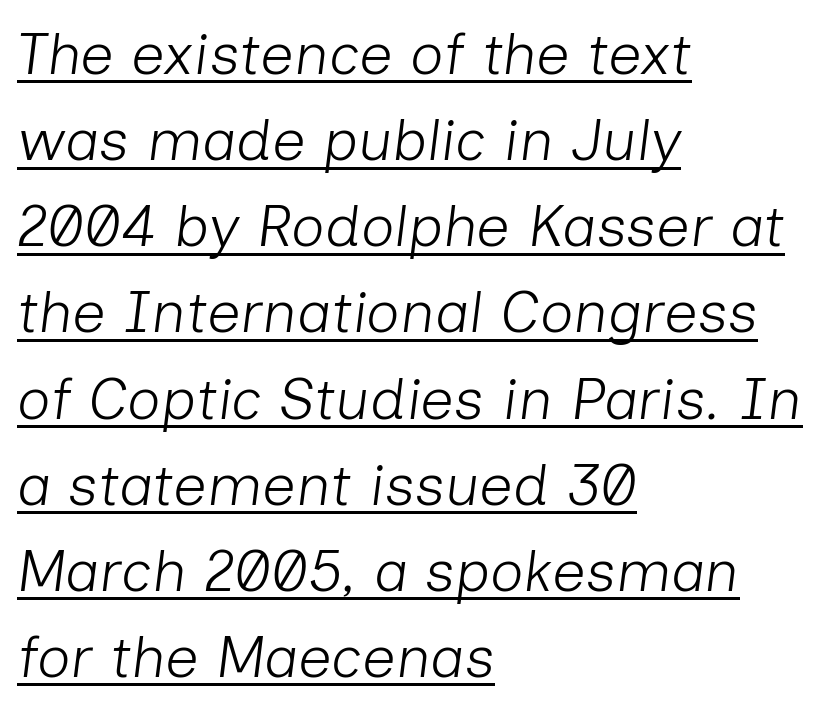
{"italic": "yes", "lean": "right", "slant_degrees": 7, "bold": "no", "weight": "light", "width": "normal", "stroke_contrast": "low", "x_height": "medium", "monospaced": "no", "underline": "yes", "align": "left", "line_spacing": "normal", "line_spacing_ratio": 1.46, "letter_spacing": "normal", "letter_spacing_em": 0.0, "glyph_px": 59}
